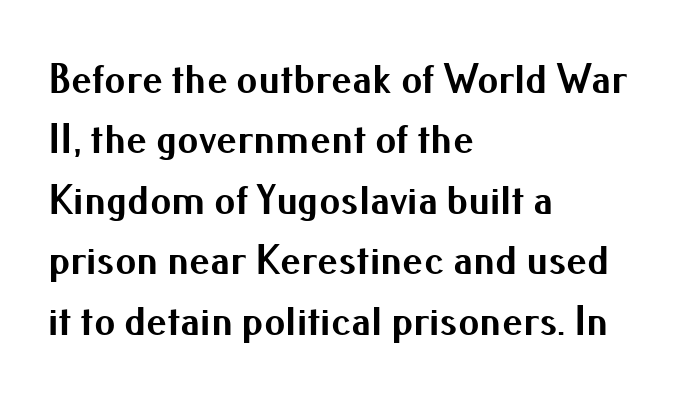
The space beneath each line is pristine and unruled. The designer left line spacing at the default. Serifs: no, the terminals of the letterforms are clean. The strokes are fattened all the way to bold.
